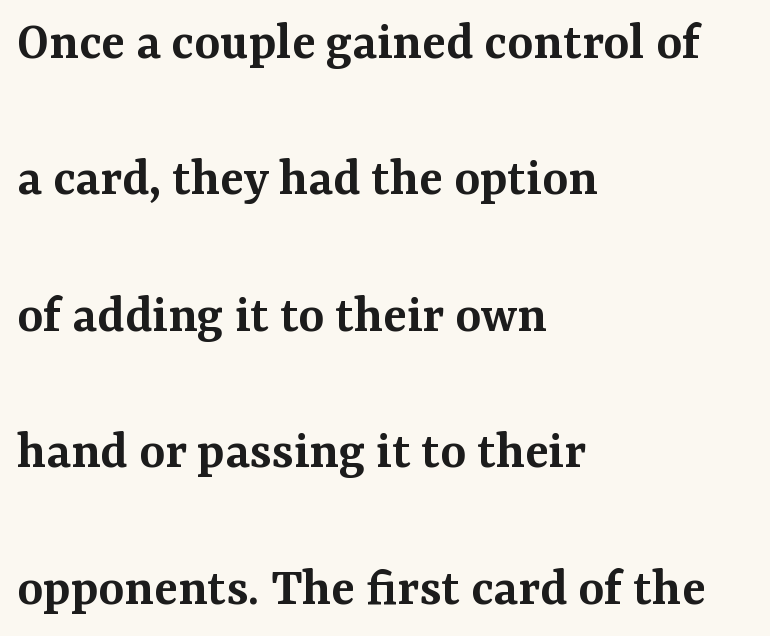
Character widths vary here, with narrow letters taking less room than wide ones. Airy leading. Typeset ragged right — the left edge is the straight one. Unlike italic type, these characters show no tilt at all.
